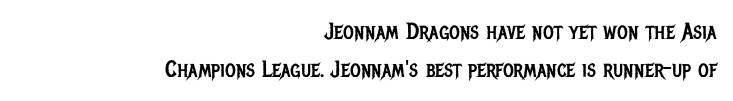
The image shows 23 px text type, upright; set right-aligned, normal line spacing (1.65x), normal letter spacing, not underlined.
